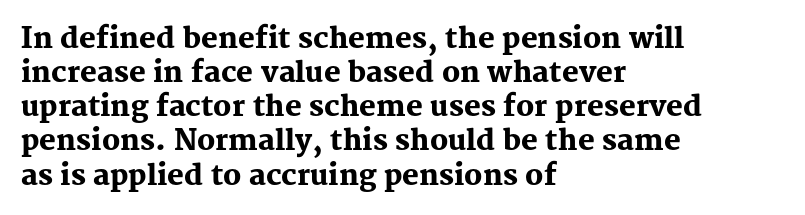
Q: Is the text bold? A: Yes.
Q: Is the text italic (slanted)? A: No, it is upright.
Q: Is the typeface a serif or a sans-serif typeface? A: Serif.
Q: Is the text underlined? A: No.
Q: How is the paragraph aligned? A: Left-aligned.
Q: Is the spacing between letters normal or unusually wide? A: Normal.
Q: Width (condensed, normal, or wide)? A: Normal.
Q: Stroke contrast? A: Medium.
Q: x-height? A: Medium.
Q: Monospaced? A: No.
